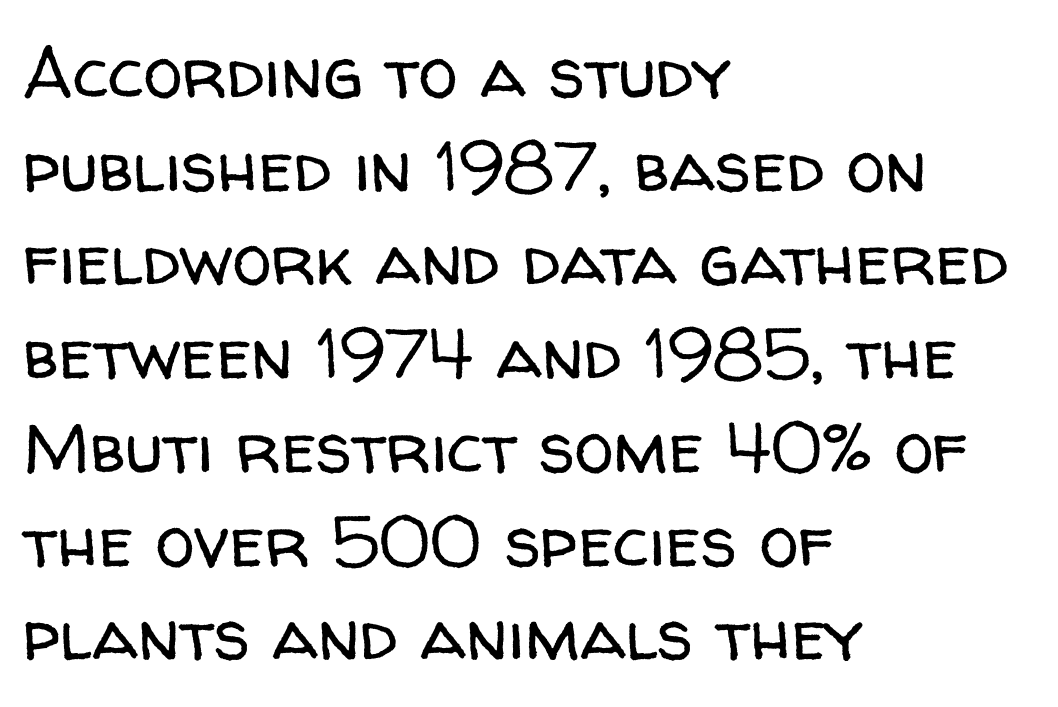
Q: Is the text bold? A: No.
Q: Is the text italic (slanted)? A: No, it is upright.
Q: Is the typeface a serif or a sans-serif typeface? A: Sans-serif.
Q: Is the text underlined? A: No.
Q: How is the paragraph aligned? A: Left-aligned.
Q: Is the spacing between letters normal or unusually wide? A: Normal.
Q: Is the spacing between lines tight, normal or loose? A: Normal.
Q: Width (condensed, normal, or wide)? A: Normal.
Q: Stroke contrast? A: Low.
Q: x-height? A: Medium.
Q: Monospaced? A: No.
